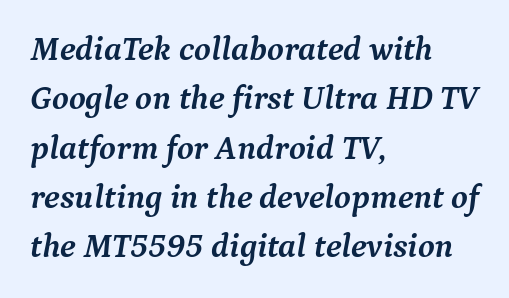
The image shows 34 px semibold serif type, italic (leaning right); set left-aligned, normal line spacing (1.45x), normal letter spacing, not underlined; medium stroke contrast and a medium x-height.
